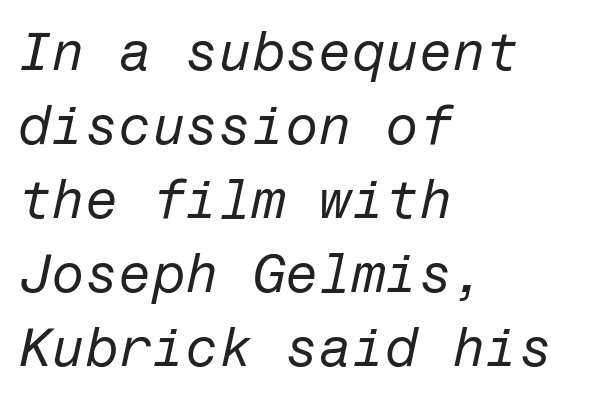
Q: Is the text bold? A: No.
Q: Is the text italic (slanted)? A: Yes, it leans right by about 12 degrees.
Q: Is the text underlined? A: No.
Q: How is the paragraph aligned? A: Left-aligned.
Q: Is the spacing between letters normal or unusually wide? A: Normal.
Q: Is the spacing between lines tight, normal or loose? A: Normal.
Q: Width (condensed, normal, or wide)? A: Normal.
Q: Stroke contrast? A: Low.
Q: x-height? A: Medium.
